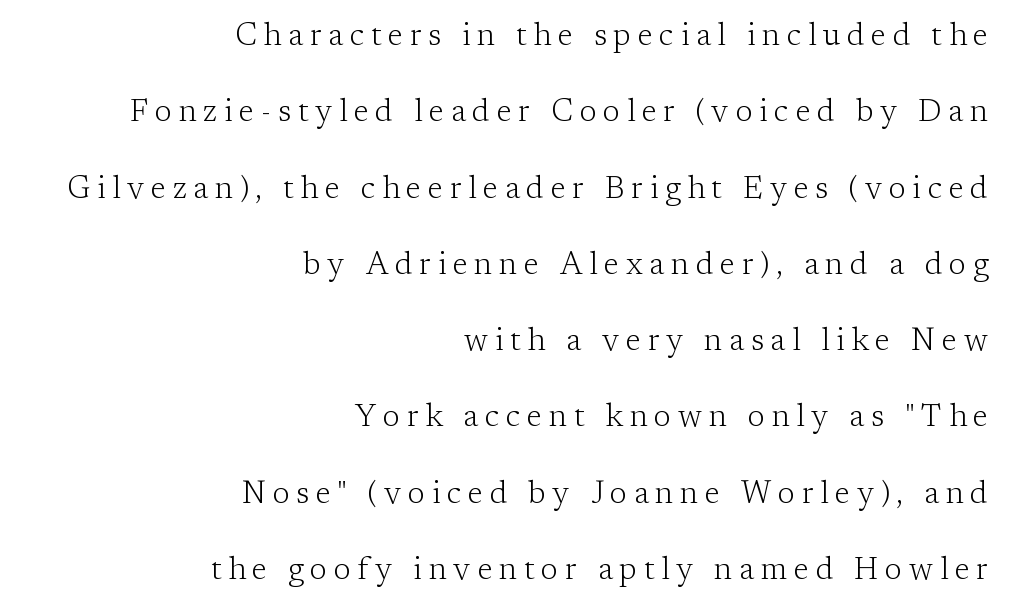
Airy leading. Caption: face not bold, strokes unweighted. Between one letter and the next there's a generous, obvious gap. Descender tails drop into unmarked territory. Line endings align vertically; line beginnings do not. The passage shown is typed in a proportional face where columns would drift.
